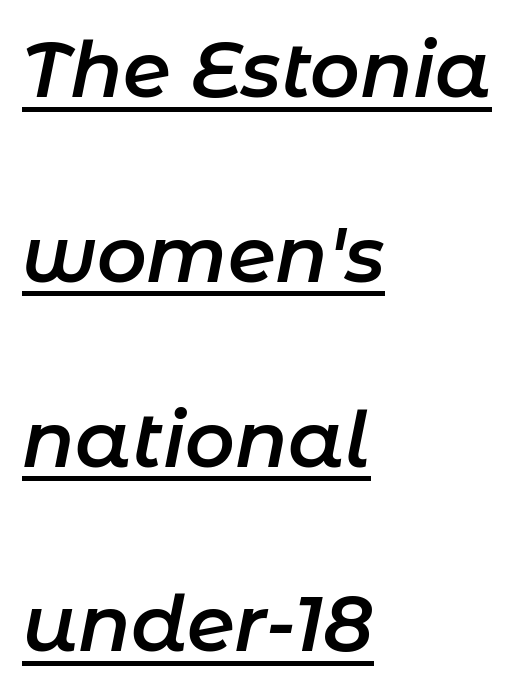
Summary of vertical rhythm: relaxed, with wide interline spacing. This sample uses plain, unmodified letter spacing. The axis of the letterforms is tilted away from vertical. The text block is weighted toward the left margin, trailing off unevenly rightward.
